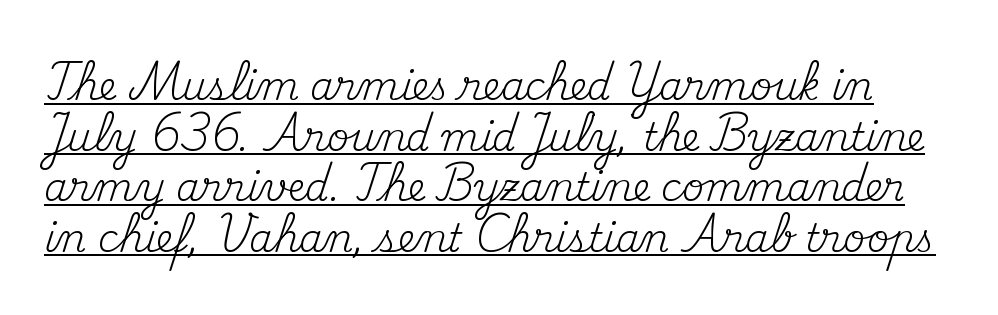
{"serif": "yes", "bold": "no", "weight": "regular", "width": "normal", "stroke_contrast": "medium", "x_height": "small", "monospaced": "no", "underline": "yes", "line_spacing": "normal", "line_spacing_ratio": 1.33, "letter_spacing": "normal", "letter_spacing_em": 0.0, "glyph_px": 38}
